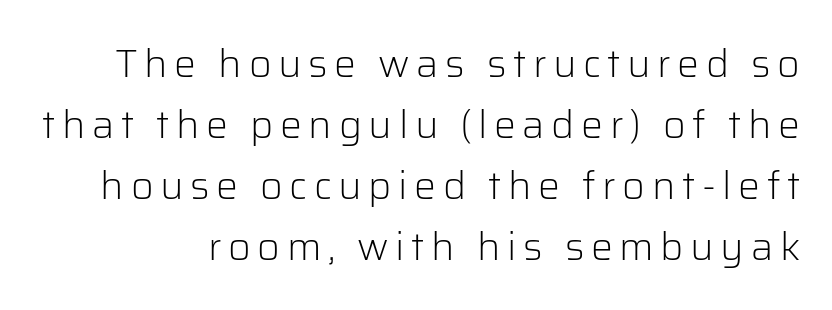
{"serif": "no", "italic": "no", "bold": "no", "weight": "light", "width": "normal", "stroke_contrast": "low", "x_height": "medium", "monospaced": "no", "underline": "no", "line_spacing": "normal", "line_spacing_ratio": 1.56, "glyph_px": 39}
